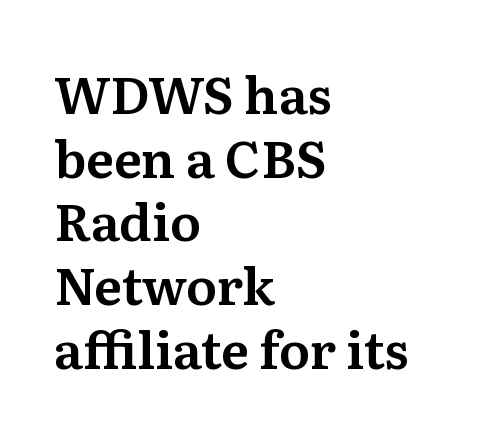
Q: Is the text italic (slanted)? A: No, it is upright.
Q: Is the typeface a serif or a sans-serif typeface? A: Serif.
Q: Is the text underlined? A: No.
Q: How is the paragraph aligned? A: Left-aligned.
Q: Is the spacing between letters normal or unusually wide? A: Normal.
Q: Is the spacing between lines tight, normal or loose? A: Normal.
Q: Width (condensed, normal, or wide)? A: Normal.
Q: Stroke contrast? A: Medium.
Q: x-height? A: Medium.
Q: Monospaced? A: No.
